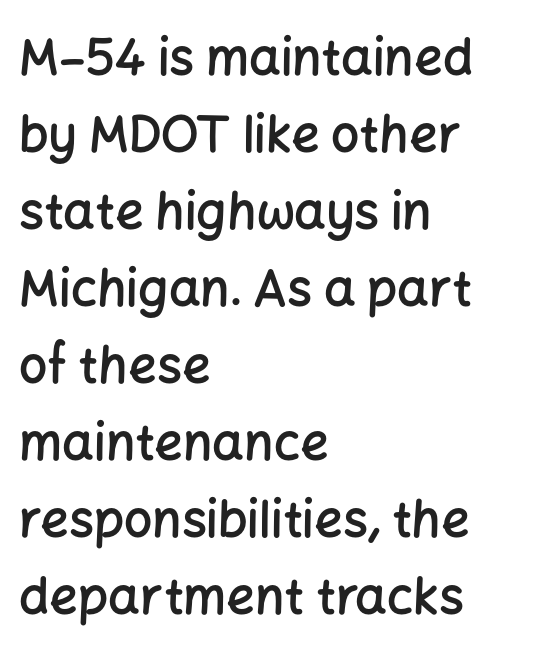
The image shows 50 px semibold sans-serif type, upright; set left-aligned, normal line spacing (1.54x), normal letter spacing, not underlined; low stroke contrast and a medium x-height.
